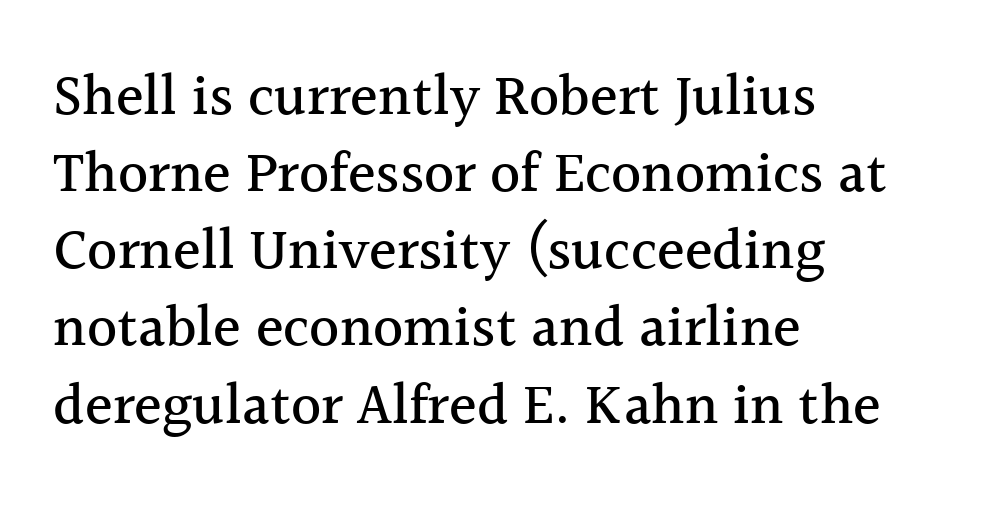
Q: Is the text italic (slanted)? A: No, it is upright.
Q: Is the typeface a serif or a sans-serif typeface? A: Serif.
Q: Is the text underlined? A: No.
Q: How is the paragraph aligned? A: Left-aligned.
Q: Is the spacing between letters normal or unusually wide? A: Normal.
Q: Is the spacing between lines tight, normal or loose? A: Normal.
Q: Width (condensed, normal, or wide)? A: Normal.
Q: x-height? A: Medium.
Q: Monospaced? A: No.
